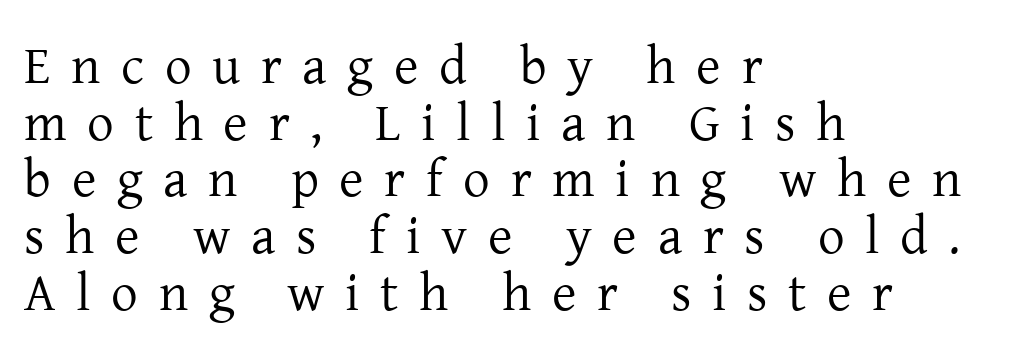
Q: Is the text bold? A: No.
Q: Is the text italic (slanted)? A: No, it is upright.
Q: Is the typeface a serif or a sans-serif typeface? A: Serif.
Q: Is the text underlined? A: No.
Q: How is the paragraph aligned? A: Left-aligned.
Q: Is the spacing between letters normal or unusually wide? A: Unusually wide.
Q: Is the spacing between lines tight, normal or loose? A: Tight.
Q: Width (condensed, normal, or wide)? A: Normal.
Q: Stroke contrast? A: Low.
Q: x-height? A: Medium.
Q: Monospaced? A: No.
